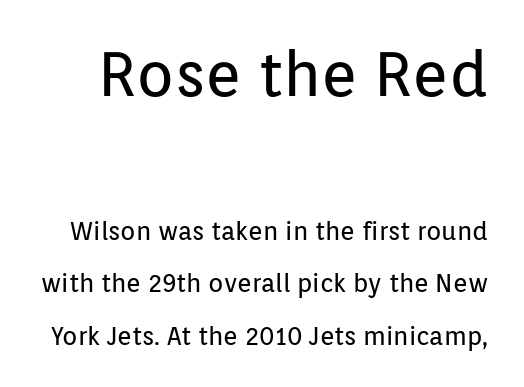
Quick note: not italic, upright. Proportional: the letters do not fall into vertical columns. Nothing heavy about these letters — not bold at all. Bigger letters appear in the top chunk; the bottom chunk is reduced. To sum up the face: it is a sans, with no serifs. These lines keep a tight, regular rhythm from letter to letter.
